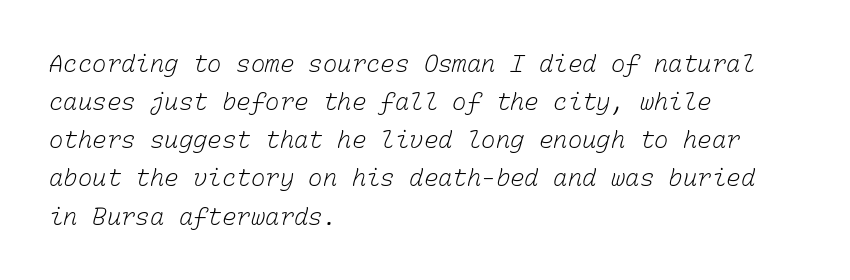
{"bold": "no", "underline": "no", "align": "left", "line_spacing": "normal", "line_spacing_ratio": 1.59, "letter_spacing": "normal", "letter_spacing_em": 0.0, "glyph_px": 24}
